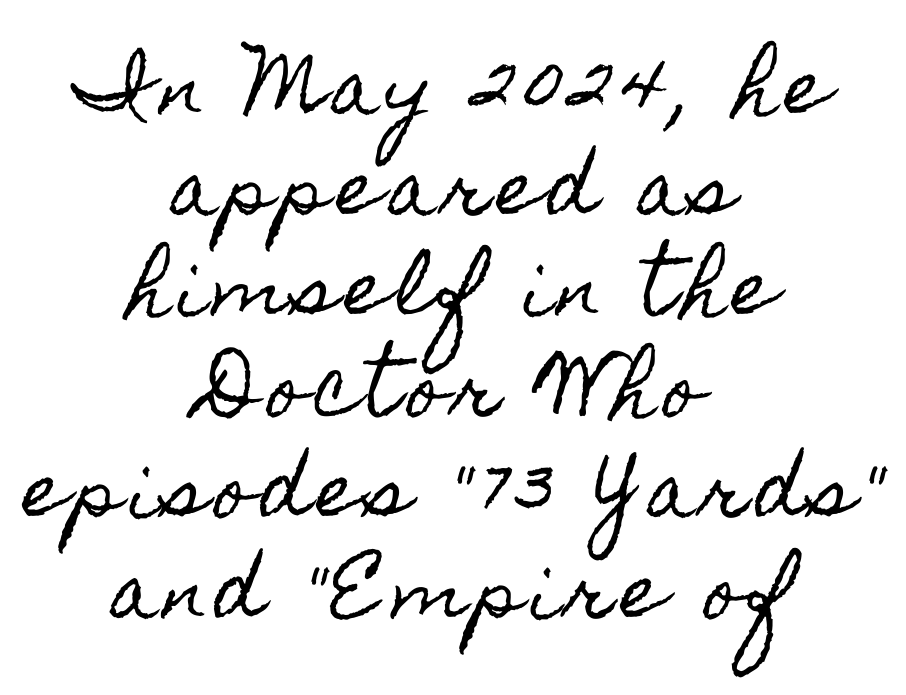
The image shows 73 px condensed type; set centered, normal line spacing (1.38x), not underlined; a small x-height.
